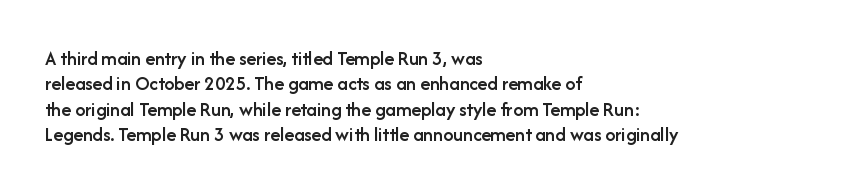
Q: Is the text bold? A: Semi-bold.
Q: Is the text italic (slanted)? A: No, it is upright.
Q: Is the text underlined? A: No.
Q: How is the paragraph aligned? A: Left-aligned.
Q: Is the spacing between letters normal or unusually wide? A: Normal.
Q: Is the spacing between lines tight, normal or loose? A: Normal.
